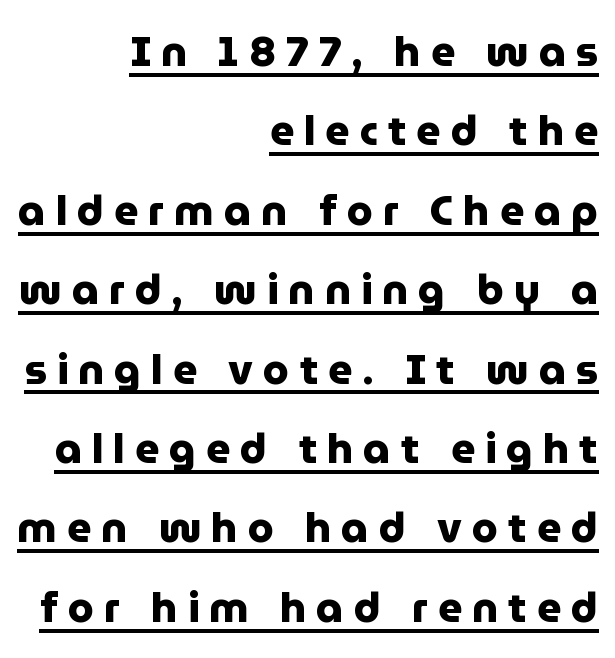
{"serif": "no", "italic": "no", "bold": "yes", "weight": "heavy", "width": "normal", "stroke_contrast": "low", "x_height": "medium", "monospaced": "no", "underline": "yes", "align": "right", "line_spacing_ratio": 1.89, "letter_spacing": "wide", "letter_spacing_em": 0.24, "glyph_px": 42}
